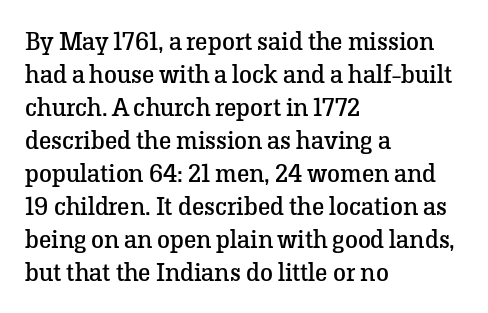
{"italic": "no", "bold": "no", "underline": "no", "align": "left", "line_spacing": "normal", "line_spacing_ratio": 1.27, "letter_spacing": "normal", "letter_spacing_em": 0.0, "glyph_px": 26}
